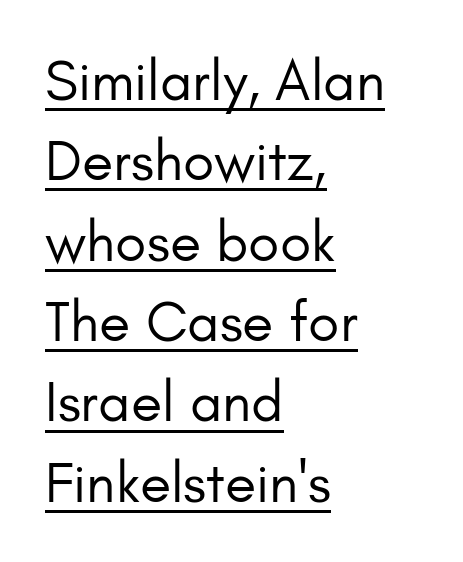
The image shows 57 px regular-weight sans-serif type, upright; set left-aligned, normal line spacing (1.41x), normal letter spacing, underlined; low stroke contrast and a small x-height.
